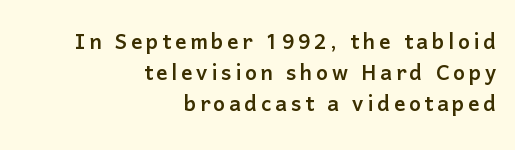
{"serif": "no", "italic": "no", "width": "normal", "stroke_contrast": "low", "x_height": "medium", "monospaced": "no", "underline": "no", "align": "right", "line_spacing": "tight", "line_spacing_ratio": 1.11, "glyph_px": 28}
